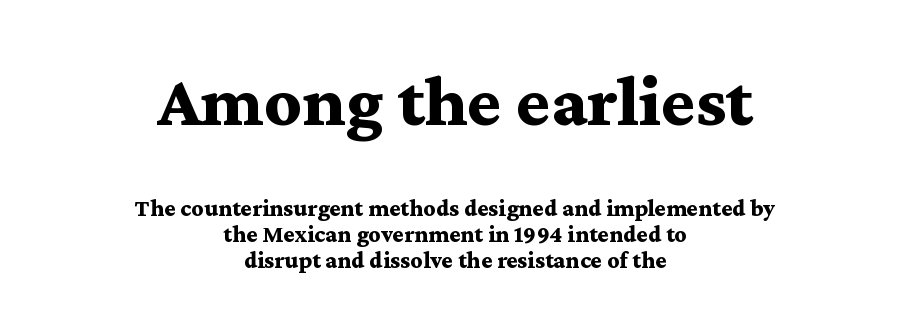
{"serif": "yes", "italic": "no", "bold": "yes", "weight": "bold", "width": "wide", "stroke_contrast": "medium", "x_height": "medium", "monospaced": "no", "underline": "no", "align": "center", "line_spacing": "tight", "line_spacing_ratio": 1.09, "letter_spacing": "normal", "letter_spacing_em": 0.0, "larger_block": "first", "size_ratio": 3.04, "glyph_px": 73}
